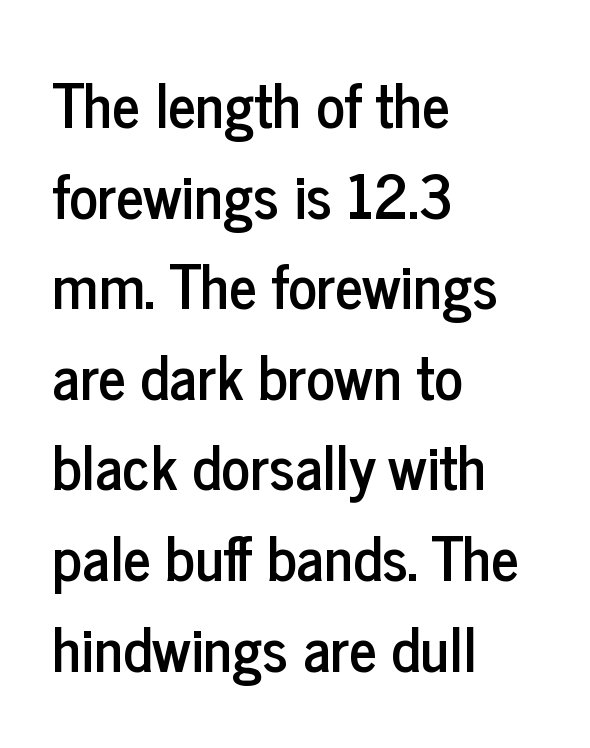
The image shows 60 px condensed sans-serif type, upright; set left-aligned, normal line spacing (1.51x), normal letter spacing, not underlined; low stroke contrast and a medium x-height.
